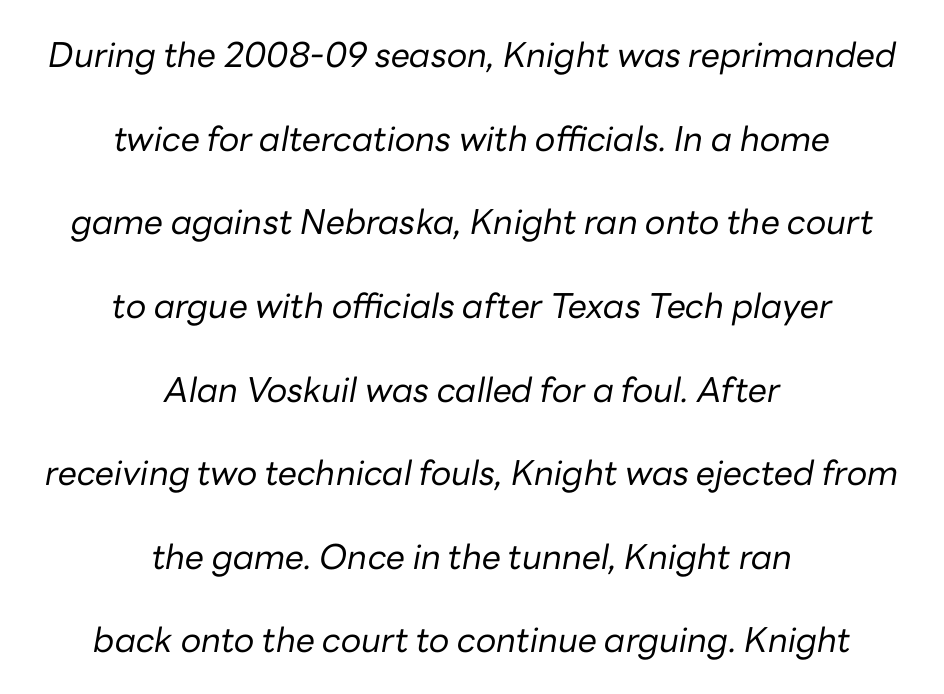
The rendering uses natural spacing where letterforms have individual widths. Line spacing here is loose. Characters follow at the spacing the type designer built in. The lines are quadded center. Ink coverage per letter is moderate at most. Has an underline been added? It has not.
